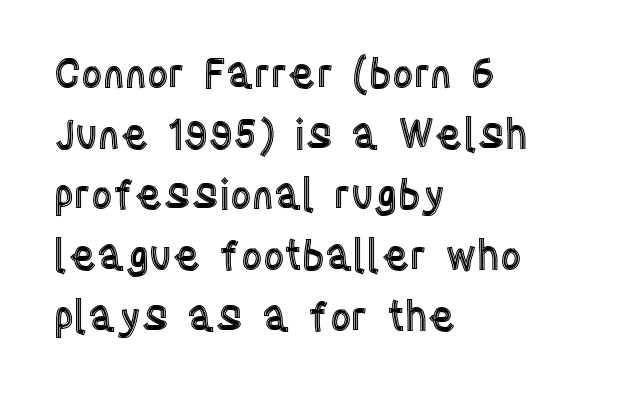
Q: Is the text italic (slanted)? A: No, it is upright.
Q: Is the text underlined? A: No.
Q: How is the paragraph aligned? A: Left-aligned.
Q: Is the spacing between letters normal or unusually wide? A: Normal.
Q: Is the spacing between lines tight, normal or loose? A: Normal.
Q: Width (condensed, normal, or wide)? A: Condensed.
Q: x-height? A: Large.
Q: Monospaced? A: No.
